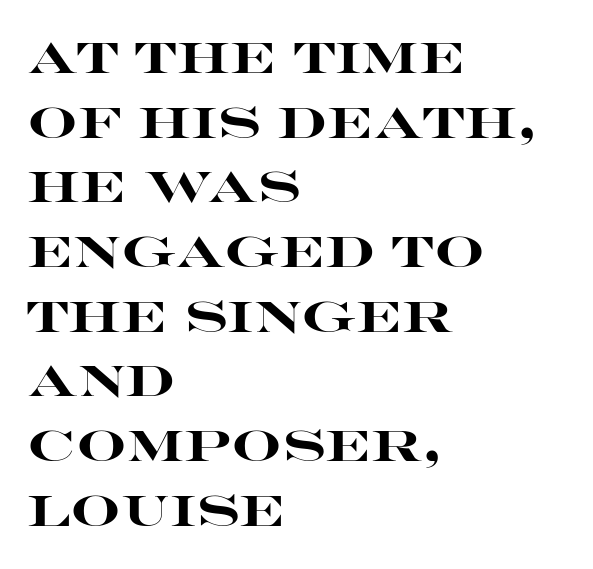
The image shows 44 px heavy, wide type, upright; set left-aligned, normal line spacing (1.47x), normal letter spacing, not underlined; high stroke contrast and a large x-height.
